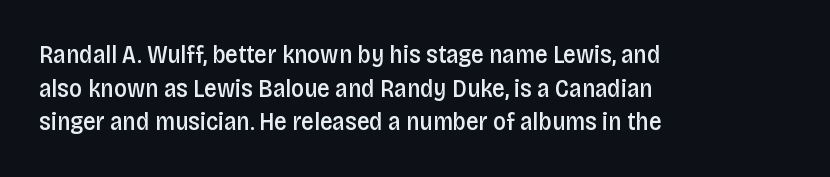
The image shows 25 px text type, upright; set left-aligned, normal line spacing (1.35x), normal letter spacing, not underlined.
